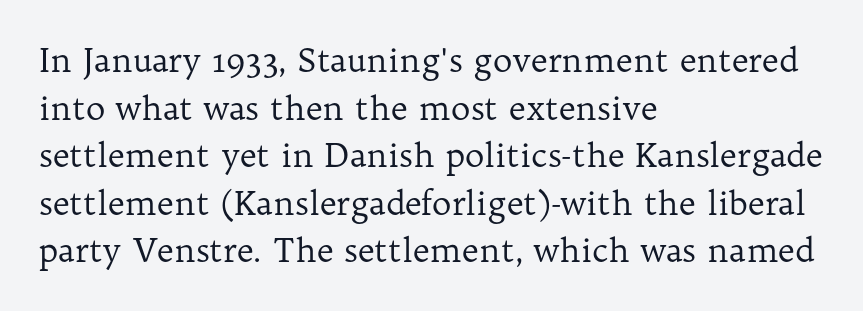
The image shows 33 px regular-weight serif type, upright; set left-aligned, normal line spacing (1.44x), normal letter spacing, not underlined; low stroke contrast and a medium x-height.
